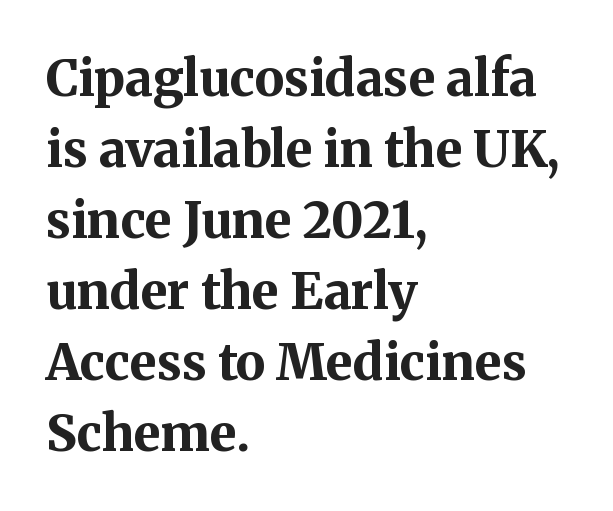
Regarding serifs, this sample has them. Does the weight exceed regular? Yes, all the way to bold. Horizontal bands of white between lines are of average thickness. Each word holds together tightly as a unit, with standard inter-letter gaps. The letters advance in unequal steps, a hallmark of proportional type.
